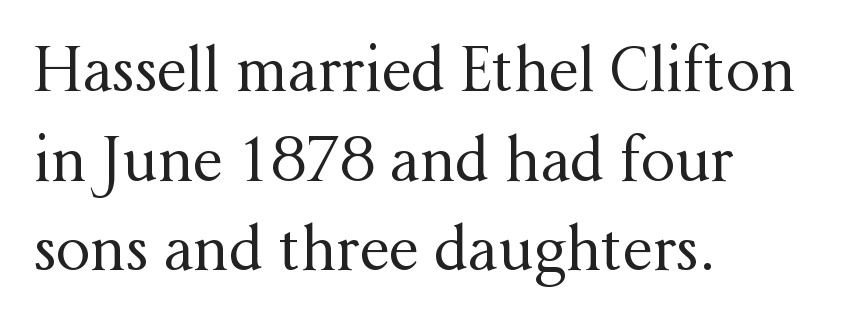
The vertical gap from one line to the next is medium. Check under the words: just untouched page. No heavy texture on the line: the type isn't bold. Which margin do the lines hug? The left one — the right edge is uneven.
